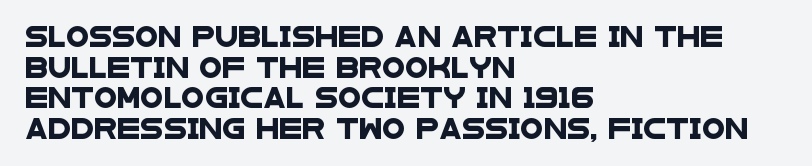
{"underline": "no", "align": "left", "line_spacing": "normal", "line_spacing_ratio": 1.46, "letter_spacing": "normal", "letter_spacing_em": 0.0, "glyph_px": 21}
